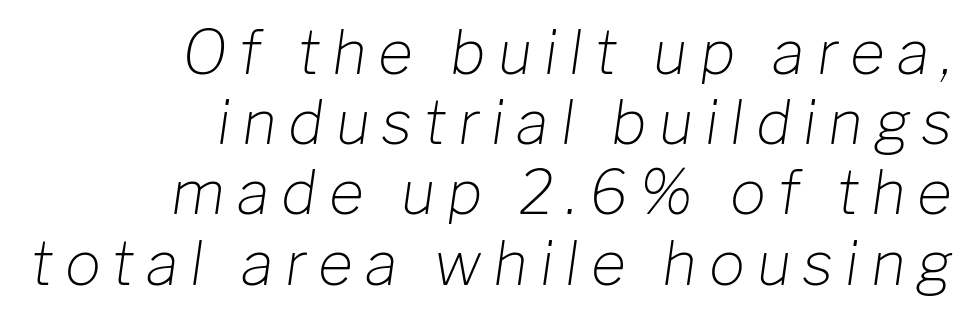
Does the copy run flush right? Yes — the right margin is perfectly even. The area under the type is left untouched. This sample has the flowing, uneven cadence of proportional lettering. The weight would be labelled regular, book, light, or lighter still. In terms of posture, this sample is oblique. In terms of letterspacing, this is a distinctly airy, spread setting.
